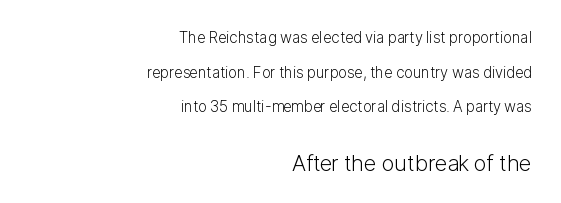
The image shows 22 px text type, upright; set right-aligned, loose line spacing (2.31x), normal letter spacing, not underlined; the second (bottom) block is 1.47x larger.
